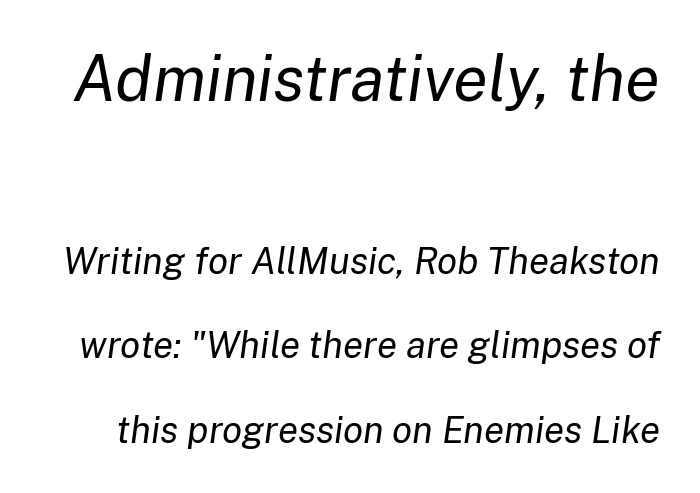
Q: Is the text bold? A: No.
Q: Is the text italic (slanted)? A: Yes, it leans right by about 8 degrees.
Q: Is the text underlined? A: No.
Q: Is the spacing between letters normal or unusually wide? A: Normal.
Q: Is the spacing between lines tight, normal or loose? A: Loose.
Q: Which block of text is set in a larger size, the first (top) or the second (bottom)? A: The first (top) one.
Q: Width (condensed, normal, or wide)? A: Normal.
Q: Stroke contrast? A: Low.
Q: x-height? A: Medium.
Q: Monospaced? A: No.
